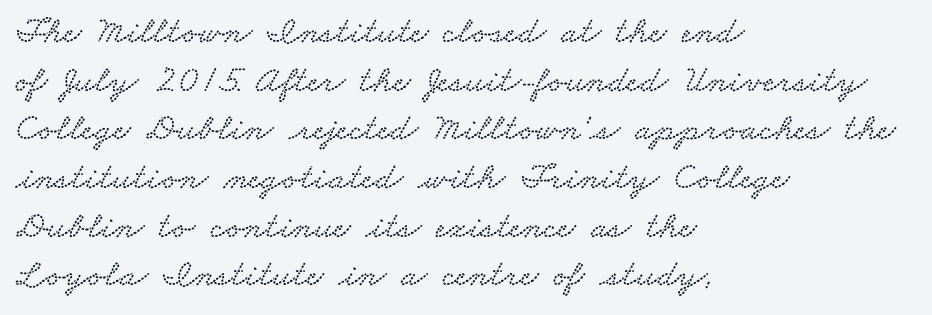
Q: Is the typeface a serif or a sans-serif typeface? A: Serif.
Q: Is the text underlined? A: No.
Q: How is the paragraph aligned? A: Left-aligned.
Q: Is the spacing between letters normal or unusually wide? A: Normal.
Q: Is the spacing between lines tight, normal or loose? A: Normal.
Q: Width (condensed, normal, or wide)? A: Wide.
Q: Stroke contrast? A: Low.
Q: x-height? A: Small.
Q: Monospaced? A: No.
